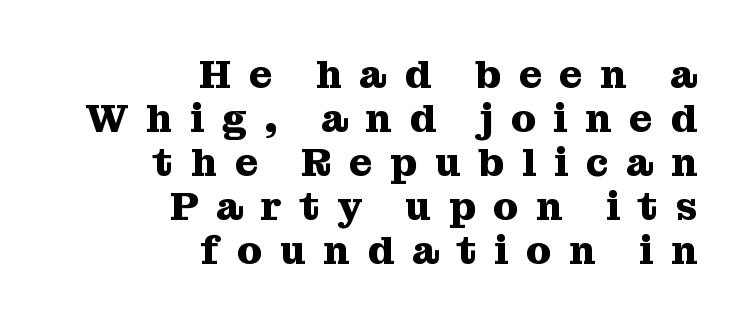
The image shows 40 px heavy serif type, upright; set right-aligned, tight line spacing (1.1x), unusually wide letter spacing (+0.44 em), not underlined; medium stroke contrast and a medium x-height.
